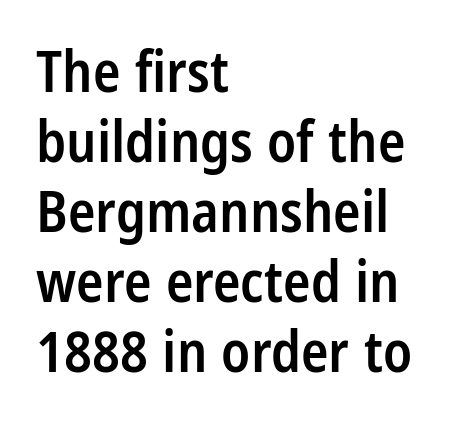
It's the straight-up-and-down kind of type. These lines are rendered in a variable-pitch font. No word sits above an underline. The text was rendered using a sans face with plain stroke endings. Stroke thickness is moderately raised; the sample reads as semibold.
